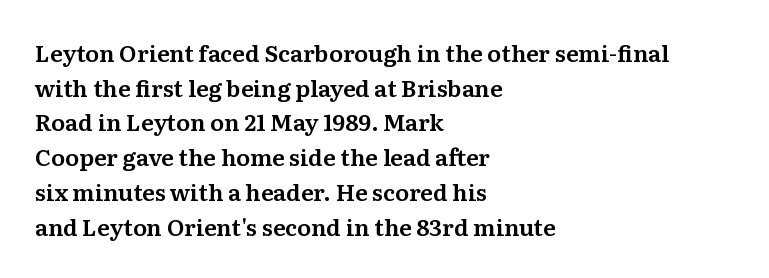
Students, observe: this is what conventionally led text looks like. Has an underline been added? It has not. Words appear dense and cohesive because spacing is normal. If you drew a ruler down the left edge, every line would touch it.
